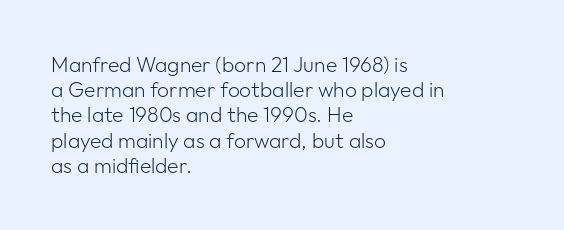
The image shows 21 px text type, upright; set left-aligned, line spacing 1.2x, normal letter spacing, not underlined.
